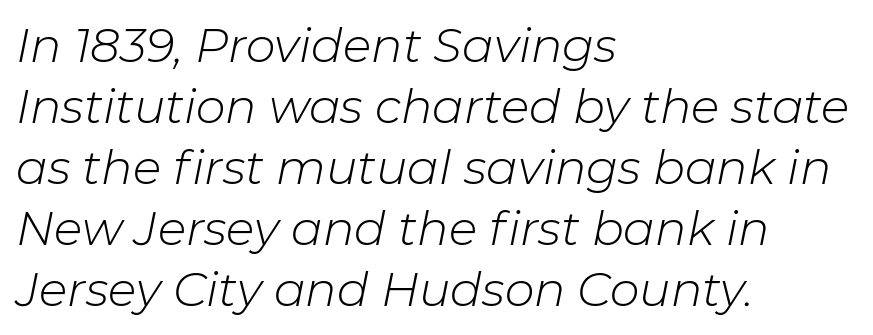
{"italic": "yes", "lean": "right", "slant_degrees": 11, "bold": "no", "weight": "light", "width": "normal", "stroke_contrast": "low", "x_height": "medium", "monospaced": "no", "underline": "no", "align": "left", "line_spacing": "normal", "line_spacing_ratio": 1.3, "letter_spacing": "normal", "letter_spacing_em": 0.0, "glyph_px": 47}
